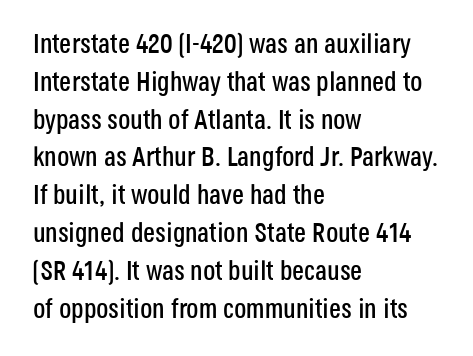
Q: Is the text italic (slanted)? A: No, it is upright.
Q: Is the text underlined? A: No.
Q: How is the paragraph aligned? A: Left-aligned.
Q: Is the spacing between letters normal or unusually wide? A: Normal.
Q: Is the spacing between lines tight, normal or loose? A: Normal.
